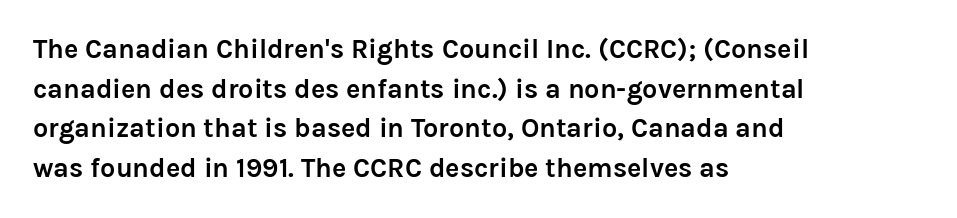
Q: Is the text bold? A: Yes.
Q: Is the text italic (slanted)? A: No, it is upright.
Q: Is the text underlined? A: No.
Q: How is the paragraph aligned? A: Left-aligned.
Q: Is the spacing between letters normal or unusually wide? A: Normal.
Q: Is the spacing between lines tight, normal or loose? A: Normal.
